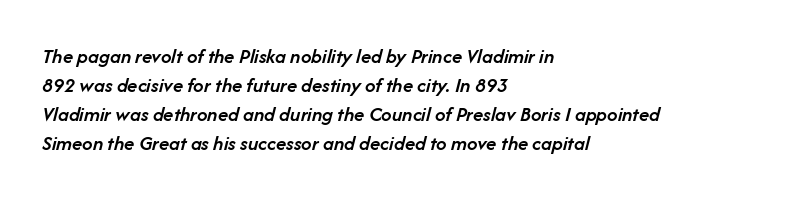
{"italic": "yes", "lean": "right", "slant_degrees": 14, "bold": "semi", "underline": "no", "align": "left", "line_spacing": "normal", "line_spacing_ratio": 1.38, "letter_spacing": "normal", "letter_spacing_em": 0.0, "glyph_px": 21}
